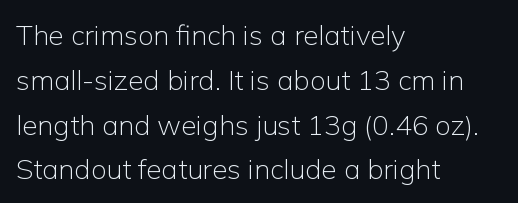
{"serif": "no", "italic": "no", "bold": "no", "weight": "light", "width": "normal", "stroke_contrast": "low", "x_height": "medium", "monospaced": "no", "underline": "no", "align": "left", "line_spacing": "normal", "line_spacing_ratio": 1.6, "letter_spacing": "normal", "letter_spacing_em": 0.0, "glyph_px": 28}
